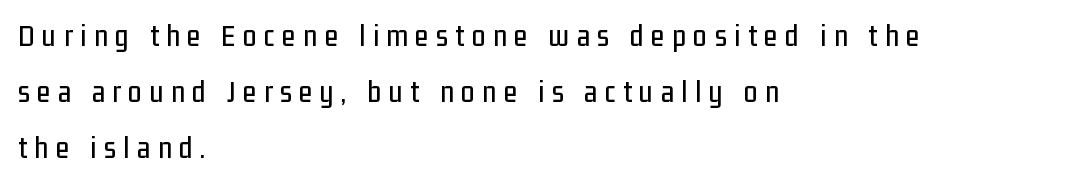
This sample uses an upright cut, with every glyph sitting square on the baseline. Here the glyphs are tracked loosely, breaking word shapes into spaced letters. No word sits above an underline. Does the type have serifs? No, each stem ends abruptly. Is this a fixed-width face? No — the glyphs have proportional, varying widths. The paragraph shown leans on its left margin.
